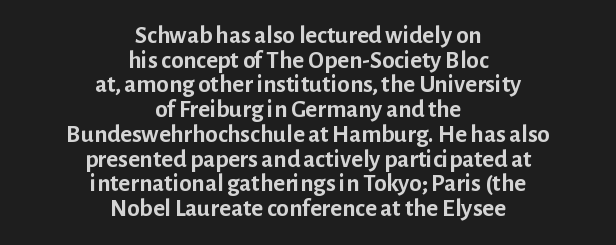
The image shows 25 px bold type, upright; set centered, tight line spacing (0.99x), normal letter spacing, not underlined.
